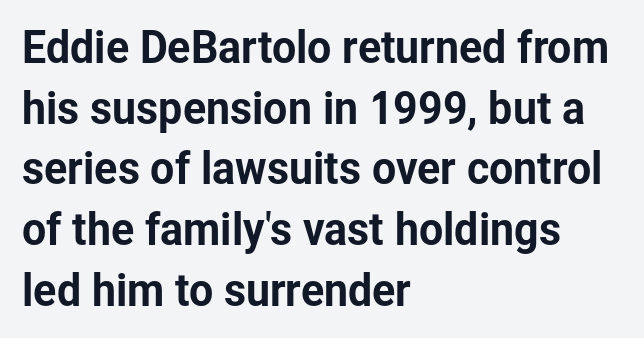
Looks like regular typesetting: each glyph gets only the width it needs. The specimen reads as upright at a glance. A sans-serif font was chosen for this passage. Teacher's note: observe the even left margin — that is flush-left alignment.
